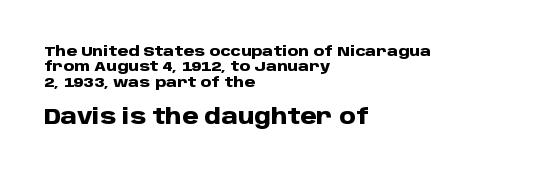
Q: Is the text bold? A: Yes.
Q: Is the text italic (slanted)? A: No, it is upright.
Q: Is the text underlined? A: No.
Q: How is the paragraph aligned? A: Left-aligned.
Q: Is the spacing between letters normal or unusually wide? A: Normal.
Q: Is the spacing between lines tight, normal or loose? A: Tight.
Q: Which block of text is set in a larger size, the first (top) or the second (bottom)? A: The second (bottom) one.
